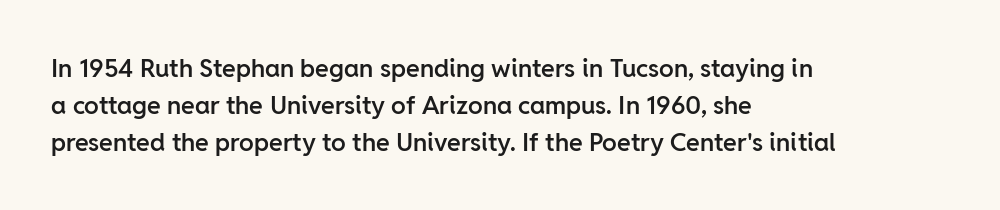
The image shows 25 px text type, upright; set left-aligned, normal line spacing (1.48x), normal letter spacing, not underlined.
